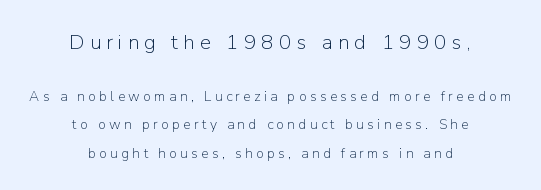
The image shows 21 px text type, upright; set centered, loose line spacing (2.02x), unusually wide letter spacing (+0.24 em), not underlined; the first (top) block is 1.5x larger.
